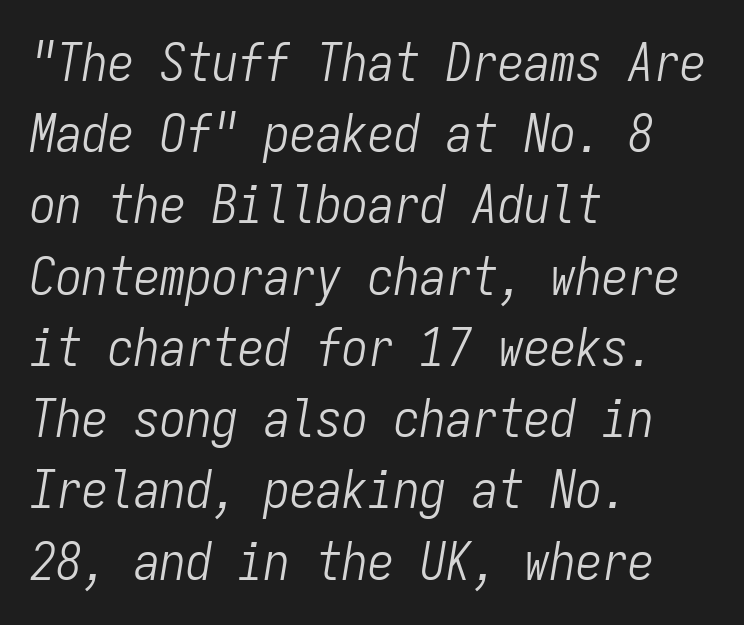
The image shows 52 px light, condensed type, italic (leaning right), monospaced; set left-aligned, normal line spacing (1.37x), normal letter spacing, not underlined; low stroke contrast and a medium x-height.
